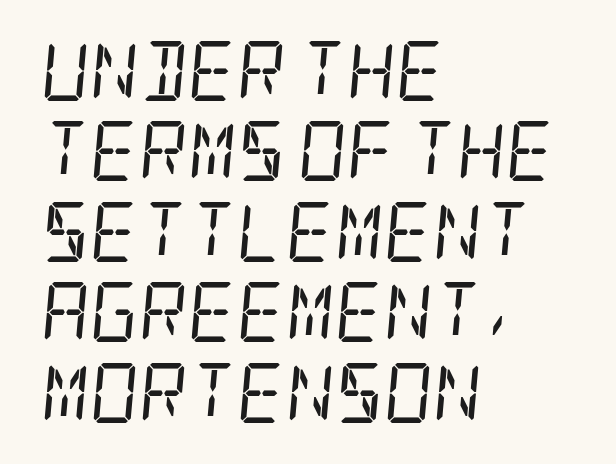
{"serif": "yes", "italic": "yes", "lean": "right", "slant_degrees": 5, "bold": "no", "weight": "regular", "width": "condensed", "stroke_contrast": "low", "x_height": "large", "underline": "no", "align": "left", "line_spacing": "normal", "line_spacing_ratio": 1.34, "letter_spacing": "normal", "letter_spacing_em": 0.0, "glyph_px": 60}
